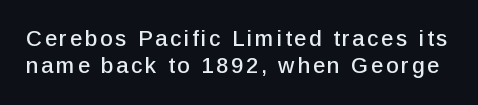
Leading: standard. Each row of text sits above clean, open space. Tall strokes in this sample are plumb rather than angled.
